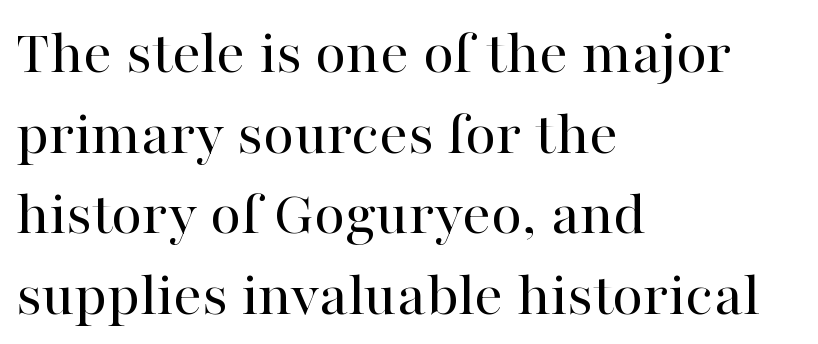
Q: Is the text bold? A: No.
Q: Is the text italic (slanted)? A: No, it is upright.
Q: Is the typeface a serif or a sans-serif typeface? A: Serif.
Q: Is the text underlined? A: No.
Q: How is the paragraph aligned? A: Left-aligned.
Q: Is the spacing between letters normal or unusually wide? A: Normal.
Q: Is the spacing between lines tight, normal or loose? A: Normal.
Q: Width (condensed, normal, or wide)? A: Normal.
Q: Stroke contrast? A: High.
Q: x-height? A: Medium.
Q: Monospaced? A: No.
